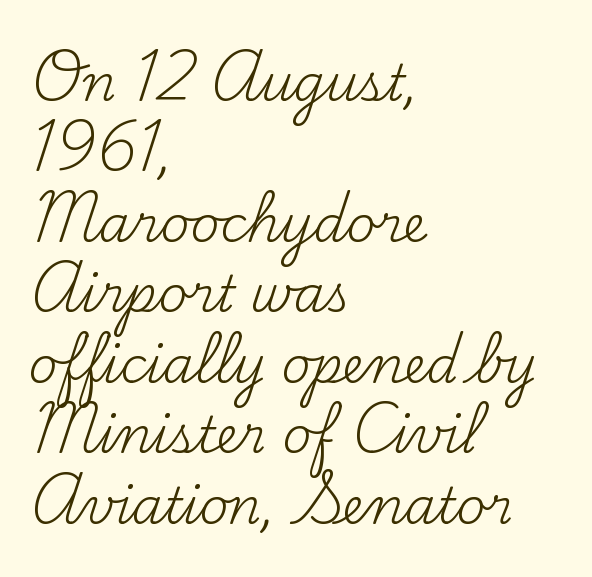
The image shows 50 px regular-weight serif type; set left-aligned, normal line spacing (1.41x), normal letter spacing, not underlined; medium stroke contrast and a small x-height.
